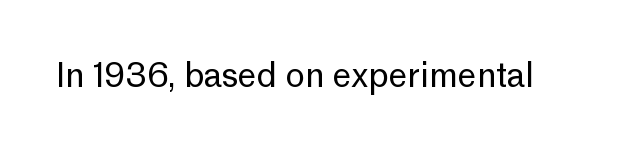
Q: Is the text bold? A: No.
Q: Is the text italic (slanted)? A: No, it is upright.
Q: Is the typeface a serif or a sans-serif typeface? A: Sans-serif.
Q: Is the text underlined? A: No.
Q: Is the spacing between letters normal or unusually wide? A: Normal.
Q: Width (condensed, normal, or wide)? A: Normal.
Q: Stroke contrast? A: Low.
Q: x-height? A: Medium.
Q: Monospaced? A: No.
